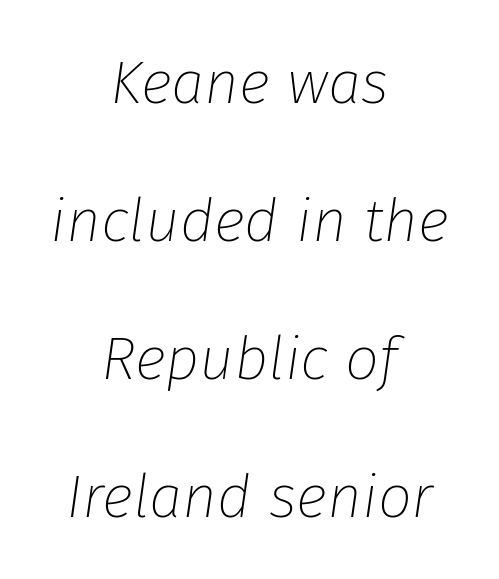
Q: Is the text bold? A: No.
Q: Is the text italic (slanted)? A: Yes, it leans right by about 8 degrees.
Q: Is the text underlined? A: No.
Q: How is the paragraph aligned? A: Centered.
Q: Is the spacing between letters normal or unusually wide? A: Normal.
Q: Is the spacing between lines tight, normal or loose? A: Loose.
Q: Width (condensed, normal, or wide)? A: Normal.
Q: Stroke contrast? A: Low.
Q: x-height? A: Medium.
Q: Monospaced? A: No.
